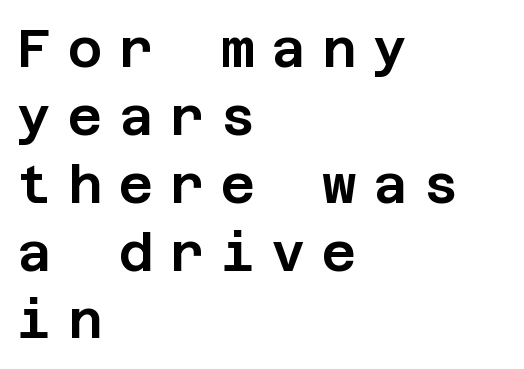
Q: Is the text italic (slanted)? A: No, it is upright.
Q: Is the typeface a serif or a sans-serif typeface? A: Sans-serif.
Q: Is the text underlined? A: No.
Q: How is the paragraph aligned? A: Left-aligned.
Q: Is the spacing between letters normal or unusually wide? A: Unusually wide.
Q: Is the spacing between lines tight, normal or loose? A: Normal.
Q: Width (condensed, normal, or wide)? A: Normal.
Q: Stroke contrast? A: Low.
Q: x-height? A: Large.
